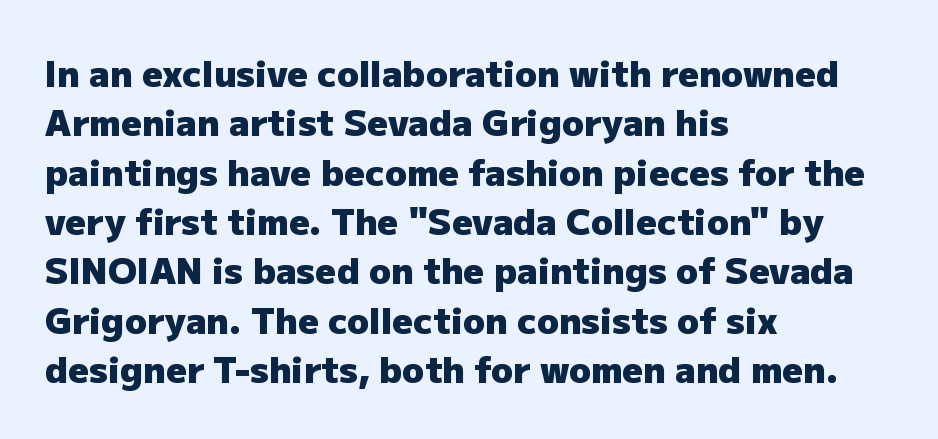
Regular leading. Does the lettering tilt? It doesn't — this is upright. Here the designer chose a conventional face with non-uniform glyph widths. Characters follow at the spacing the type designer built in. The baseline area is clear. The paragraph shown leans on its left margin.
